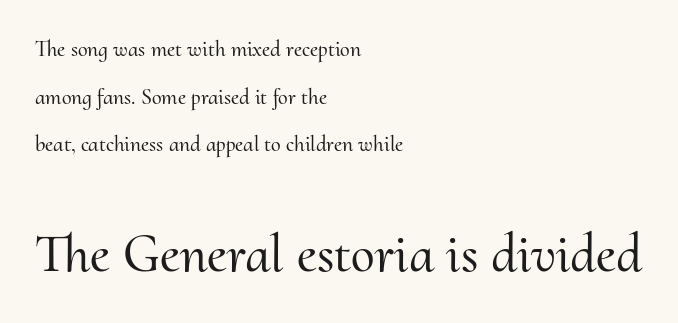
Q: Is the text italic (slanted)? A: No, it is upright.
Q: Is the typeface a serif or a sans-serif typeface? A: Serif.
Q: Is the text underlined? A: No.
Q: How is the paragraph aligned? A: Left-aligned.
Q: Is the spacing between letters normal or unusually wide? A: Normal.
Q: Is the spacing between lines tight, normal or loose? A: Loose.
Q: Which block of text is set in a larger size, the first (top) or the second (bottom)? A: The second (bottom) one.
Q: Width (condensed, normal, or wide)? A: Normal.
Q: Stroke contrast? A: Medium.
Q: x-height? A: Small.
Q: Monospaced? A: No.
